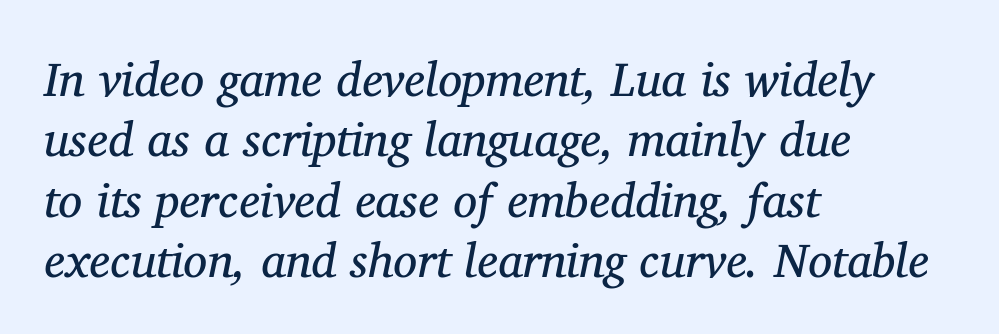
Q: Is the text bold? A: No.
Q: Is the text italic (slanted)? A: Yes, it leans right by about 11 degrees.
Q: Is the typeface a serif or a sans-serif typeface? A: Serif.
Q: Is the text underlined? A: No.
Q: How is the paragraph aligned? A: Left-aligned.
Q: Is the spacing between letters normal or unusually wide? A: Normal.
Q: Is the spacing between lines tight, normal or loose? A: Normal.
Q: Width (condensed, normal, or wide)? A: Normal.
Q: Stroke contrast? A: Medium.
Q: x-height? A: Medium.
Q: Monospaced? A: No.
